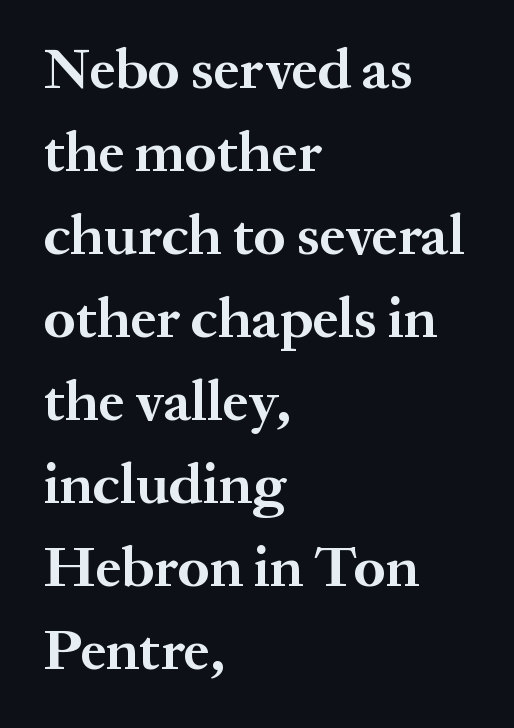
Q: Is the text bold? A: Yes.
Q: Is the text italic (slanted)? A: No, it is upright.
Q: Is the typeface a serif or a sans-serif typeface? A: Serif.
Q: Is the text underlined? A: No.
Q: How is the paragraph aligned? A: Left-aligned.
Q: Is the spacing between letters normal or unusually wide? A: Normal.
Q: Is the spacing between lines tight, normal or loose? A: Normal.
Q: Width (condensed, normal, or wide)? A: Normal.
Q: Stroke contrast? A: Medium.
Q: x-height? A: Medium.
Q: Monospaced? A: No.
